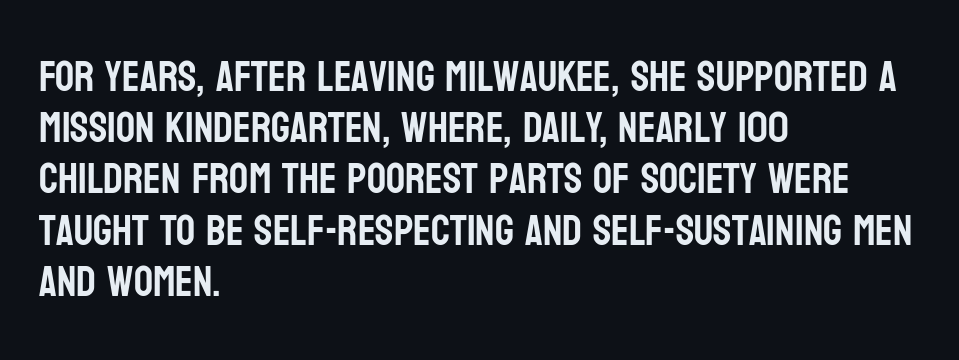
The image shows 42 px condensed sans-serif type, upright; set left-aligned, line spacing 1.22x, normal letter spacing, not underlined; low stroke contrast and a large x-height.
